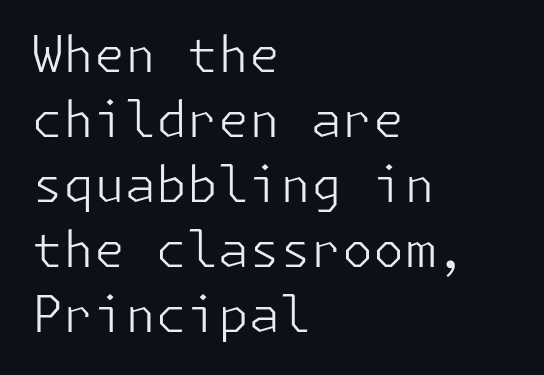
Q: Is the text bold? A: No.
Q: Is the text italic (slanted)? A: No, it is upright.
Q: Is the typeface a serif or a sans-serif typeface? A: Sans-serif.
Q: Is the text underlined? A: No.
Q: How is the paragraph aligned? A: Left-aligned.
Q: Is the spacing between letters normal or unusually wide? A: Normal.
Q: Is the spacing between lines tight, normal or loose? A: Normal.
Q: Width (condensed, normal, or wide)? A: Normal.
Q: Stroke contrast? A: Low.
Q: x-height? A: Medium.
